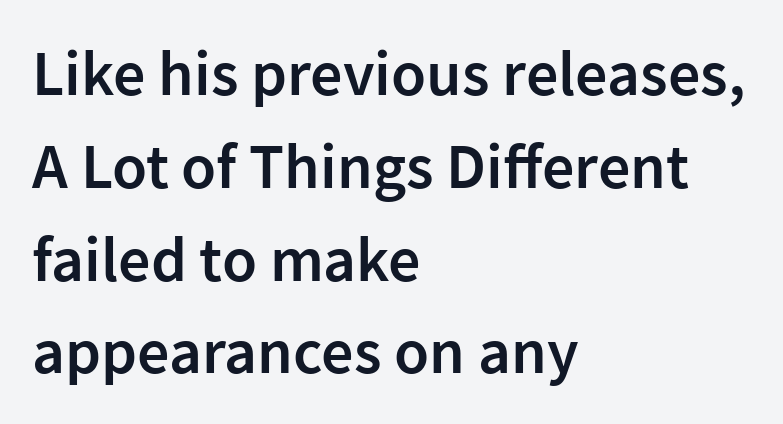
The image shows 64 px semibold sans-serif type, upright; set left-aligned, normal line spacing (1.45x), normal letter spacing, not underlined; low stroke contrast and a medium x-height.
